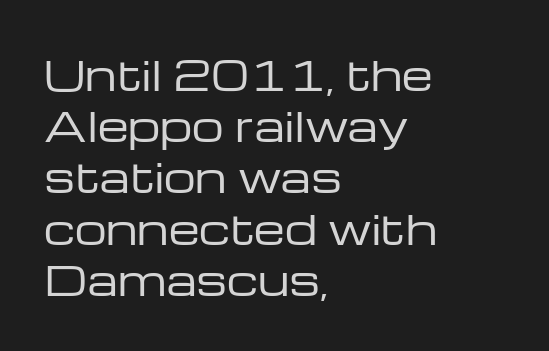
Horizontal alignment here is leftward, the default for most running prose. Counters stay open thanks to moderate or lighter strokes. Serifs: no, the terminals of the letterforms are clean. The lines sit at an ordinary, default distance from one another.
